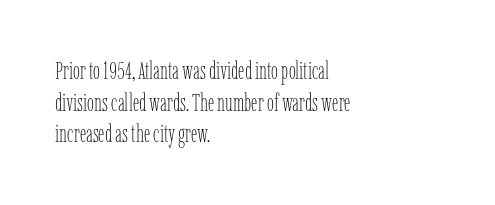
{"italic": "no", "bold": "no", "underline": "no", "align": "left", "line_spacing": "normal", "line_spacing_ratio": 1.27, "letter_spacing": "normal", "letter_spacing_em": 0.0, "glyph_px": 25}
